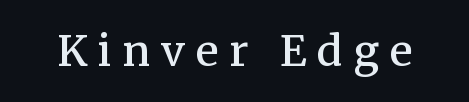
Underlining? Definitely not there. Quick note: not italic, upright. Little horizontal feet cap the strokes, marking this as serif type. What weight is shown? A semibold, between regular and bold. Here the designer chose a conventional face with non-uniform glyph widths.
